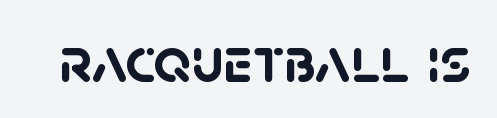
The image shows 65 px semibold sans-serif type; set normal letter spacing, not underlined; low stroke contrast and a large x-height.
